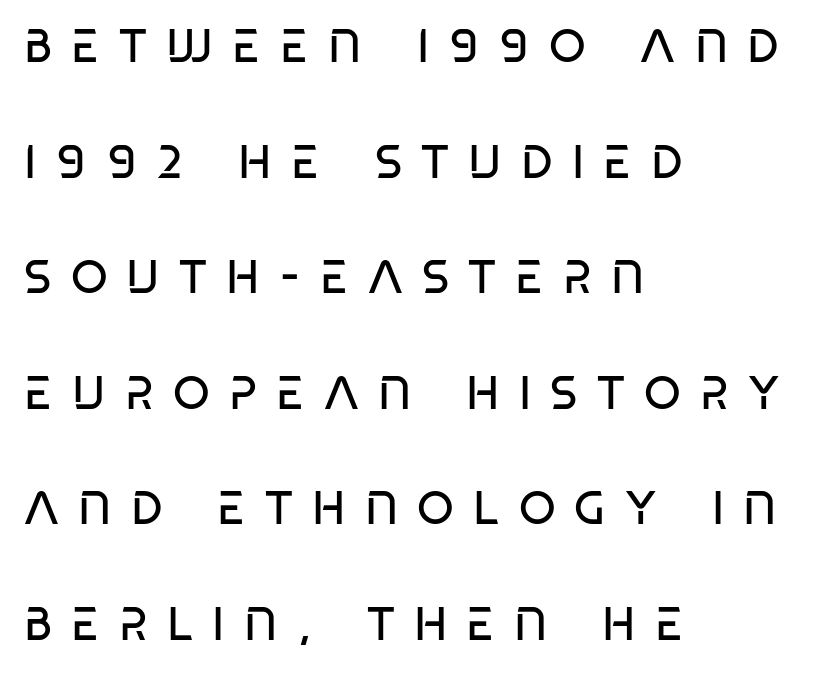
{"serif": "no", "italic": "no", "bold": "no", "weight": "regular", "width": "condensed", "stroke_contrast": "low", "x_height": "large", "monospaced": "no", "underline": "no", "align": "left", "line_spacing": "loose", "line_spacing_ratio": 2.46, "letter_spacing": "wide", "letter_spacing_em": 0.41, "glyph_px": 47}
